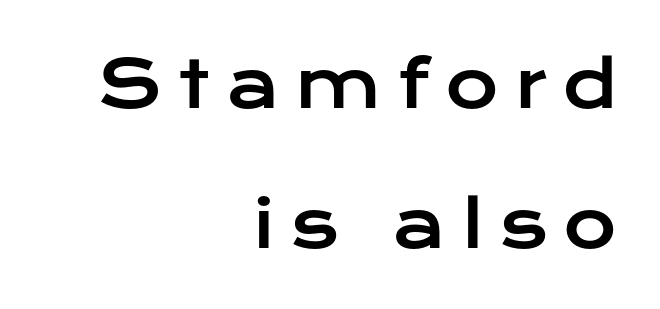
Q: Is the text italic (slanted)? A: No, it is upright.
Q: Is the typeface a serif or a sans-serif typeface? A: Sans-serif.
Q: Is the text underlined? A: No.
Q: How is the paragraph aligned? A: Right-aligned.
Q: Is the spacing between letters normal or unusually wide? A: Unusually wide.
Q: Is the spacing between lines tight, normal or loose? A: Loose.
Q: Width (condensed, normal, or wide)? A: Wide.
Q: Stroke contrast? A: Low.
Q: x-height? A: Medium.
Q: Monospaced? A: No.
